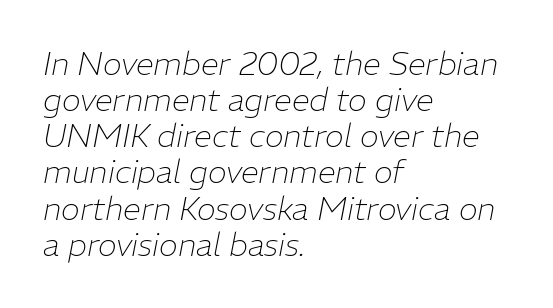
{"italic": "yes", "lean": "right", "slant_degrees": 11, "bold": "no", "weight": "thin", "width": "normal", "stroke_contrast": "low", "x_height": "medium", "monospaced": "no", "underline": "no", "align": "left", "line_spacing": "tight", "line_spacing_ratio": 1.13, "letter_spacing": "normal", "letter_spacing_em": 0.0, "glyph_px": 32}
